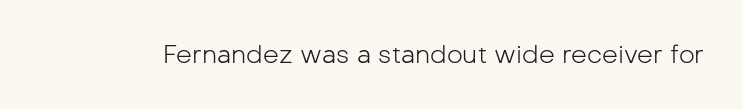
{"italic": "no", "bold": "no", "underline": "no", "letter_spacing": "normal", "letter_spacing_em": 0.0, "glyph_px": 25}
